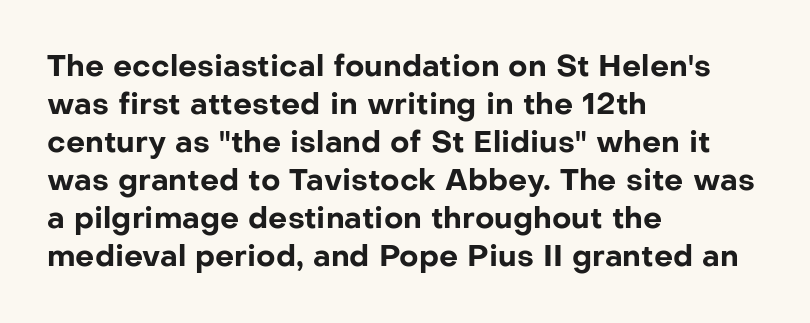
Does the leading feel generous? No, just average. Horizontal alignment here is leftward, the default for most running prose. The passage shown is emphatically bold. Default kerning and tracking; the words read as compact shapes. Style check: upright.
